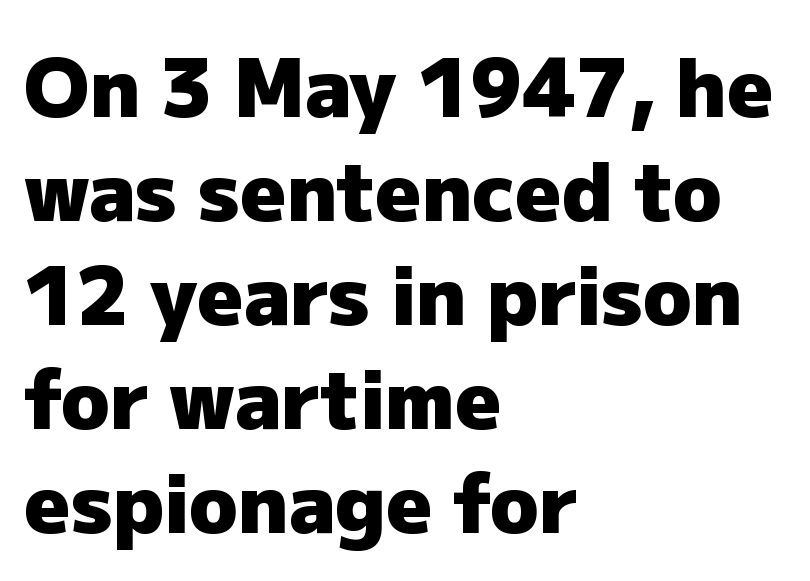
The image shows 80 px heavy sans-serif type, upright; set left-aligned, normal line spacing (1.3x), normal letter spacing, not underlined; low stroke contrast and a medium x-height.
